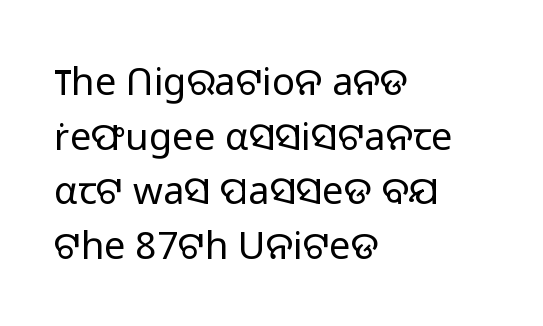
{"serif": "no", "italic": "no", "bold": "no", "weight": "light", "width": "normal", "stroke_contrast": "low", "x_height": "medium", "monospaced": "no", "underline": "no", "align": "left", "line_spacing": "normal", "line_spacing_ratio": 1.44, "letter_spacing": "normal", "letter_spacing_em": 0.0, "glyph_px": 38}
